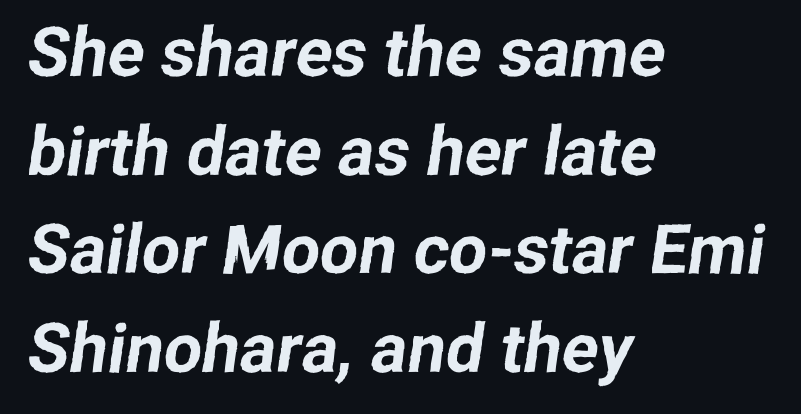
{"serif": "no", "width": "normal", "stroke_contrast": "low", "x_height": "medium", "monospaced": "no", "underline": "no", "align": "left", "line_spacing": "normal", "line_spacing_ratio": 1.45, "letter_spacing": "normal", "letter_spacing_em": 0.0, "glyph_px": 68}
